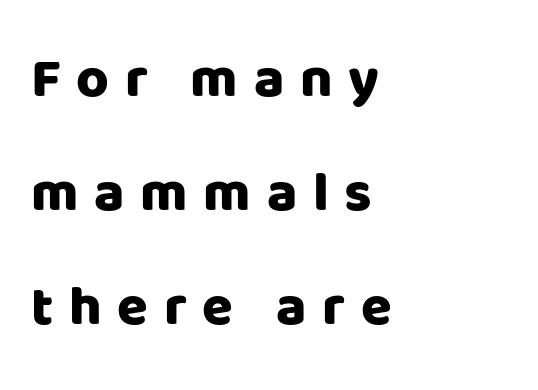
{"serif": "no", "italic": "no", "bold": "yes", "weight": "heavy", "width": "normal", "stroke_contrast": "low", "x_height": "large", "monospaced": "no", "underline": "no", "align": "left", "line_spacing": "loose", "line_spacing_ratio": 2.04, "letter_spacing": "wide", "letter_spacing_em": 0.28, "glyph_px": 56}
